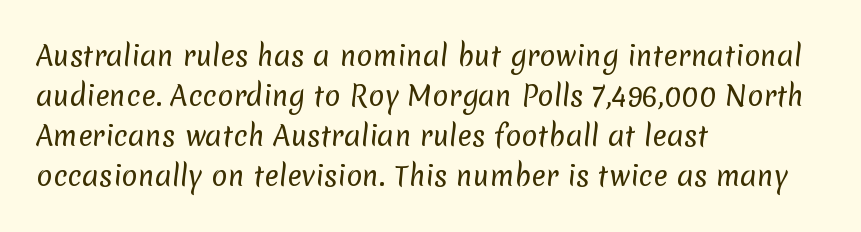
Q: Is the text bold? A: No.
Q: Is the text underlined? A: No.
Q: How is the paragraph aligned? A: Left-aligned.
Q: Is the spacing between letters normal or unusually wide? A: Normal.
Q: Is the spacing between lines tight, normal or loose? A: Normal.
